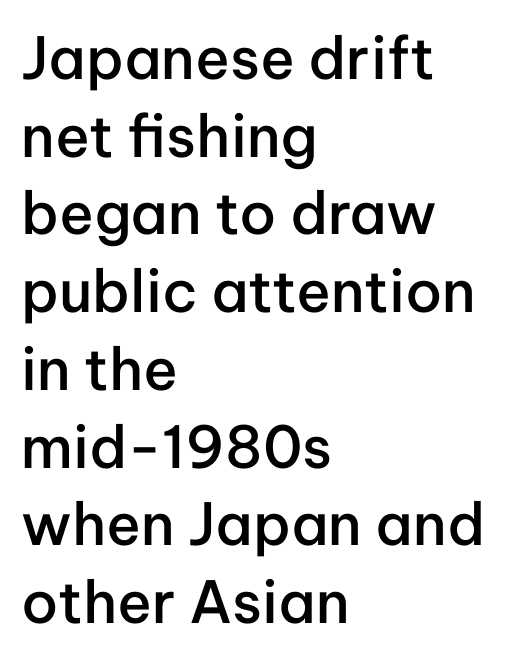
Q: Is the text bold? A: Semi-bold.
Q: Is the text italic (slanted)? A: No, it is upright.
Q: Is the typeface a serif or a sans-serif typeface? A: Sans-serif.
Q: Is the text underlined? A: No.
Q: How is the paragraph aligned? A: Left-aligned.
Q: Is the spacing between letters normal or unusually wide? A: Normal.
Q: Is the spacing between lines tight, normal or loose? A: Normal.
Q: Width (condensed, normal, or wide)? A: Normal.
Q: Stroke contrast? A: Low.
Q: x-height? A: Medium.
Q: Monospaced? A: No.
